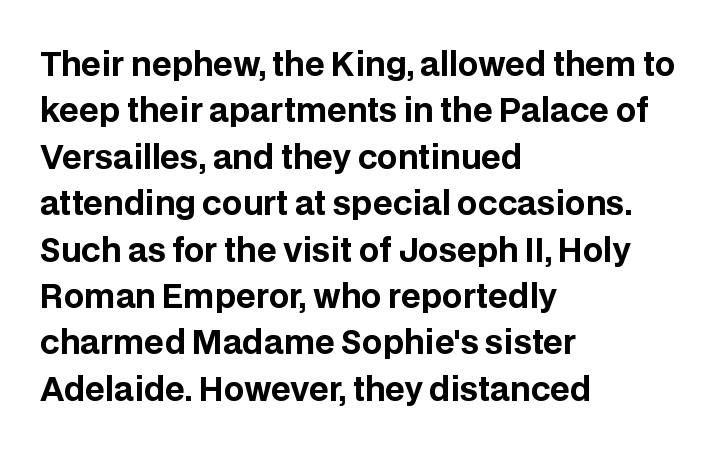
The font family rendered here belongs to the sans-serif group. Leftover space on each line is placed entirely after the last word. The letters advance in unequal steps, a hallmark of proportional type. Vertically, the passage feels balanced, rows spaced as you'd expect. Honestly, the letter spacing is just normal — you wouldn't notice it.
